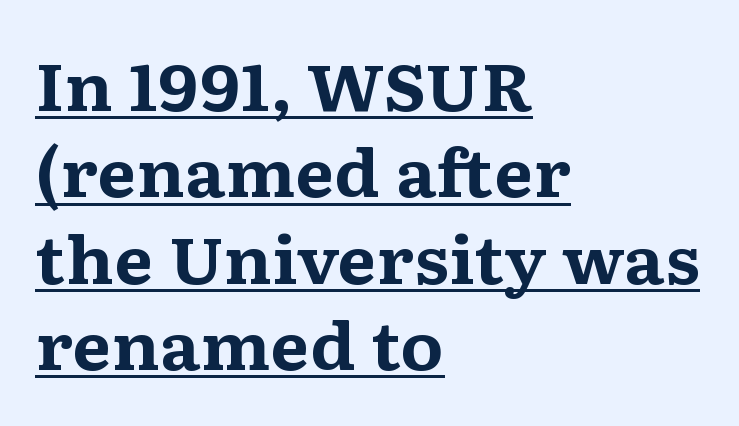
The image shows 64 px bold, wide serif type, upright; set left-aligned, normal line spacing (1.35x), normal letter spacing, underlined; medium stroke contrast and a medium x-height.
